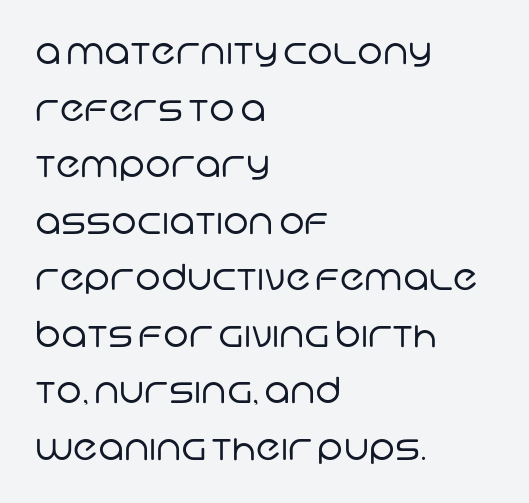
{"serif": "no", "bold": "no", "weight": "regular", "width": "normal", "stroke_contrast": "low", "x_height": "large", "monospaced": "no", "underline": "no", "align": "left", "line_spacing": "normal", "line_spacing_ratio": 1.57, "letter_spacing": "normal", "letter_spacing_em": 0.0, "glyph_px": 36}
